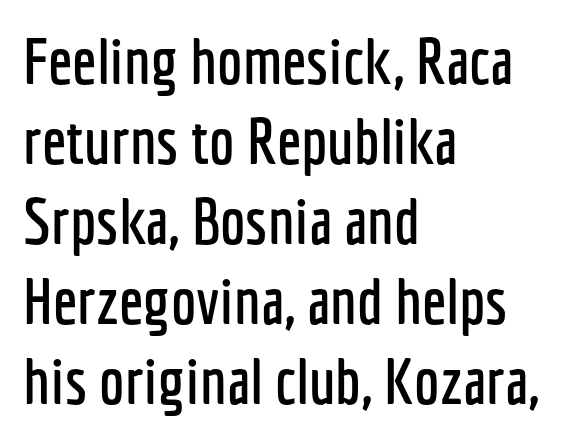
Q: Is the text italic (slanted)? A: No, it is upright.
Q: Is the typeface a serif or a sans-serif typeface? A: Sans-serif.
Q: Is the text underlined? A: No.
Q: How is the paragraph aligned? A: Left-aligned.
Q: Is the spacing between letters normal or unusually wide? A: Normal.
Q: Is the spacing between lines tight, normal or loose? A: Normal.
Q: Width (condensed, normal, or wide)? A: Condensed.
Q: Stroke contrast? A: Low.
Q: x-height? A: Medium.
Q: Monospaced? A: No.
